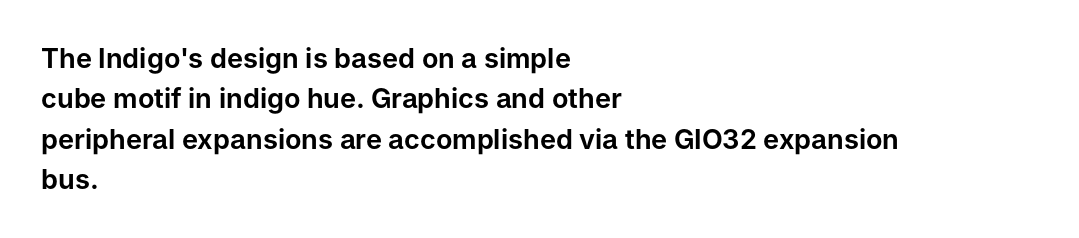
The image shows 27 px text type, upright; set left-aligned, normal line spacing (1.5x), normal letter spacing, not underlined.
